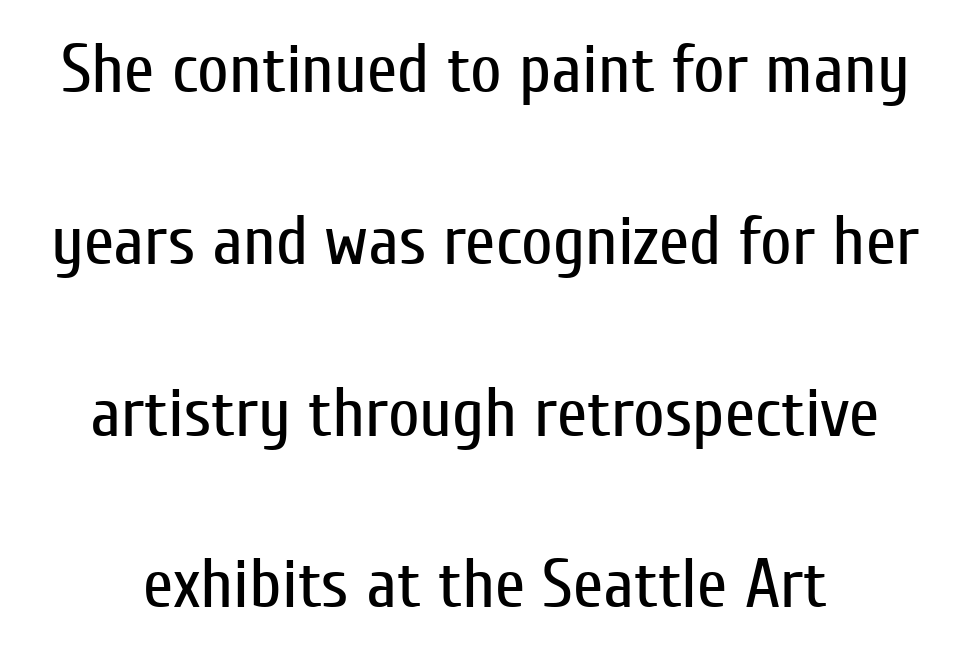
The image shows 69 px regular-weight, condensed sans-serif type, upright; set loose line spacing (2.49x), normal letter spacing, not underlined; low stroke contrast and a medium x-height.
